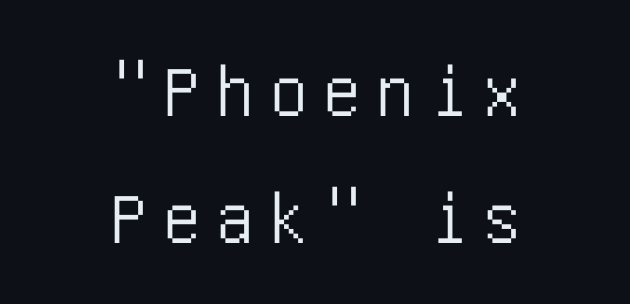
{"serif": "no", "italic": "no", "width": "condensed", "stroke_contrast": "low", "x_height": "large", "underline": "no", "align": "center", "line_spacing": "normal", "line_spacing_ratio": 1.7, "letter_spacing": "wide", "letter_spacing_em": 0.21, "glyph_px": 75}
